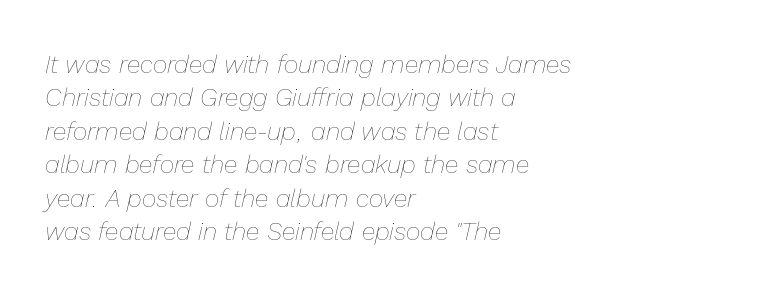
These lines keep a tight, regular rhythm from letter to letter. Each new line begins a customary step beneath the previous one. Rendered with sloped, italic letterforms. Nobody drew a line under any word here.
